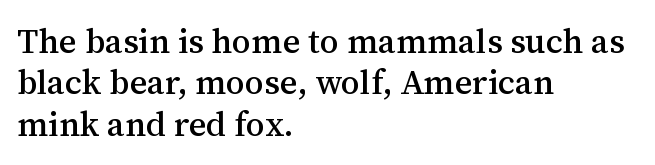
The type sits square on the baseline with zero lean. The lines are quadded left. Any mark beneath the type? The region is blank. In terms of letterspacing, this is plain default setting.
